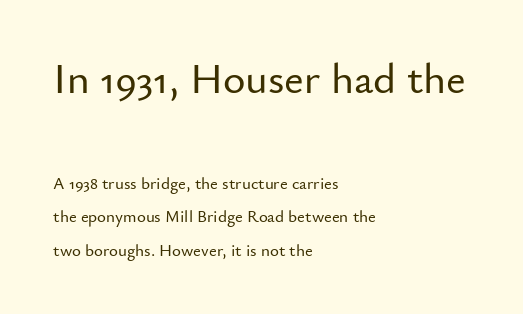
A typesetter would call this proportional, since set widths differ per character. Whoever set this made the first block the dominant, larger element. If you measured baseline to baseline, you'd find a long distance. Posture: upright roman. Words appear dense and cohesive because spacing is normal.
